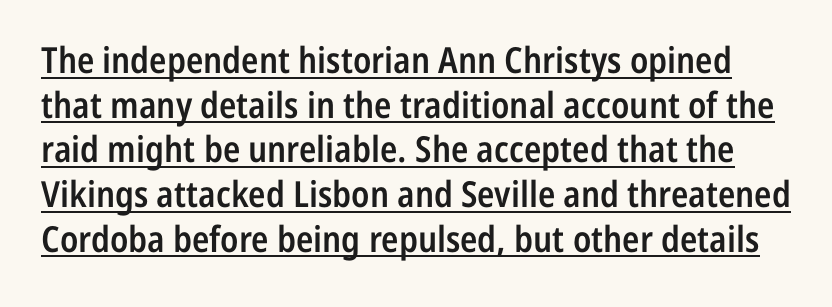
Emphasis by weight is partial: semibold. The face used here appears with an underline applied. Varying glyph widths throughout — classic text-font behaviour. The letters carry no serifs — their stems end cleanly without finishing strokes. Here the glyphs are tracked normally, forming tight word shapes. Vertical strokes here are truly vertical.
